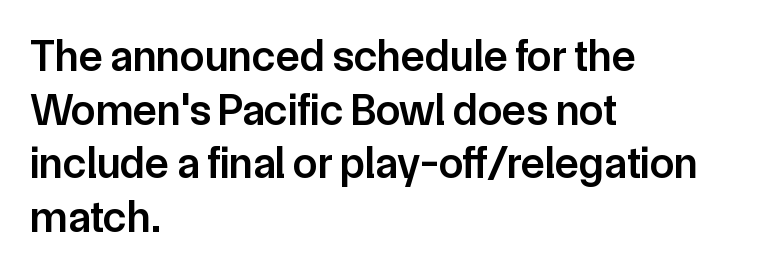
Nobody touched the tracking dial on this one. Quick note: underline off. Stroke thickness is moderately raised; the sample reads as semibold. Spacing verdict: proportional, widths tailored to each character. Nothing sits at the stroke ends, so this counts as sans-serif. These lines stack with their left ends in a neat column.
